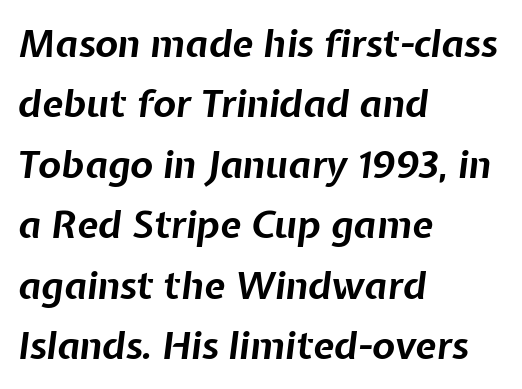
Caption: standard tracking, unaltered. On the weight axis this lands at bold, roughly 700. Left-aligned paragraph, ragged on the right. Honestly, the row spacing looks completely unremarkable.
